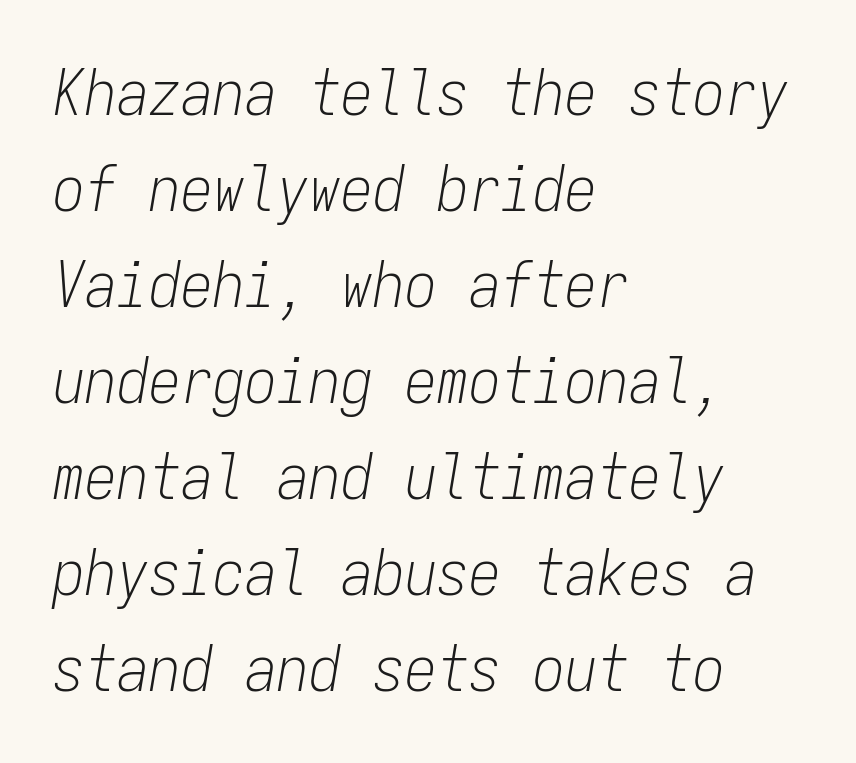
Stems and bowls with no extra thickness — not bold. Looks like terminal output: every glyph gets an equal slot. Standard letterfit; no display-style spreading of the glyphs. The typesetter chose a ragged-right arrangement here.
